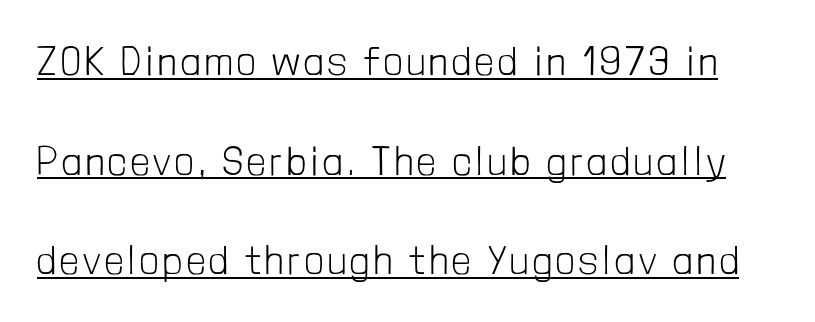
{"serif": "no", "italic": "no", "bold": "no", "weight": "light", "width": "condensed", "stroke_contrast": "low", "x_height": "medium", "monospaced": "no", "underline": "yes", "line_spacing": "loose", "line_spacing_ratio": 2.49, "glyph_px": 40}
